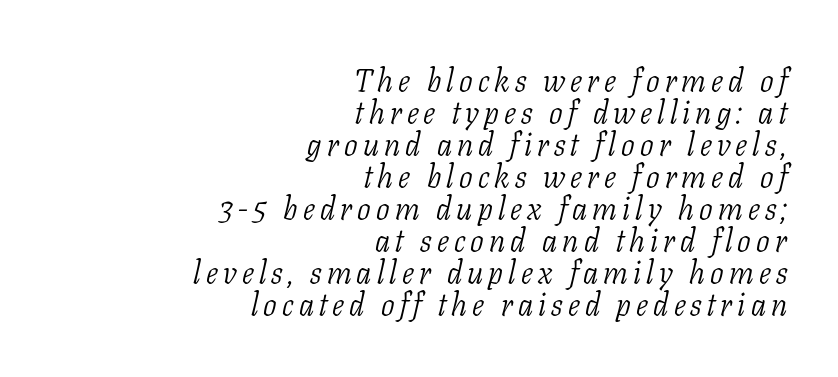
Notice how descenders almost collide with the ascenders below — that's tight leading. Every row of glyphs terminates at an identical x-position on the right. The face used here has a pronounced slope to its letters. Letters rest on an invisible, unmarked baseline. Stem width sits at or under what a default text font uses. The face used here is seriffed, in the tradition of book romans.
